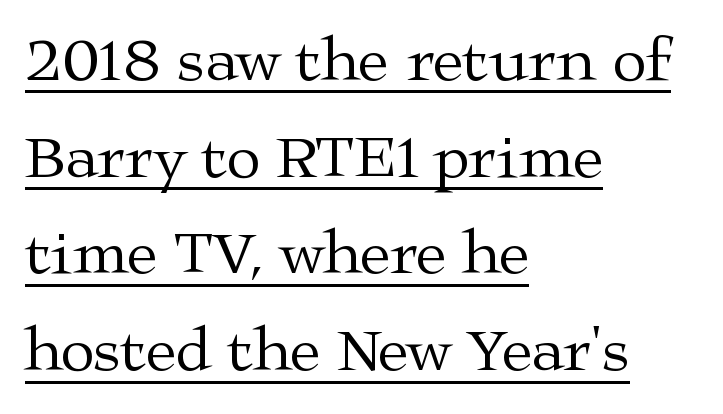
The image shows 62 px regular-weight, wide serif type, upright; set left-aligned, normal line spacing (1.56x), normal letter spacing, underlined; medium stroke contrast and a medium x-height.
